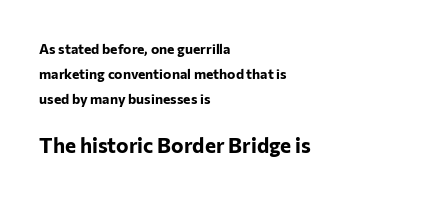
The image shows 21 px bold type, upright; set left-aligned, line spacing 1.79x, normal letter spacing, not underlined; the second (bottom) block is 1.5x larger.
